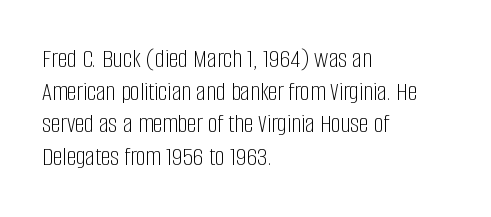
The image shows 27 px text type, upright; set left-aligned, line spacing 1.21x, normal letter spacing, not underlined.
